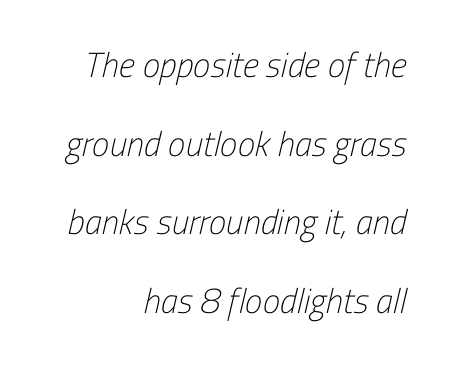
{"serif": "no", "bold": "no", "weight": "light", "width": "condensed", "stroke_contrast": "low", "x_height": "medium", "monospaced": "no", "underline": "no", "align": "right", "line_spacing": "loose", "line_spacing_ratio": 2.25, "letter_spacing": "normal", "letter_spacing_em": 0.0, "glyph_px": 35}
